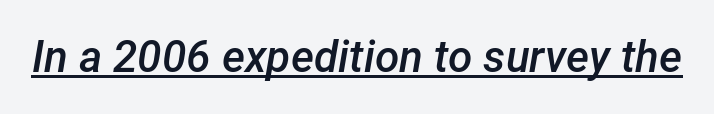
Q: Is the text bold? A: Semi-bold.
Q: Is the text italic (slanted)? A: Yes, it leans right by about 12 degrees.
Q: Is the text underlined? A: Yes.
Q: Is the spacing between letters normal or unusually wide? A: Normal.
Q: Width (condensed, normal, or wide)? A: Normal.
Q: Stroke contrast? A: Low.
Q: x-height? A: Medium.
Q: Monospaced? A: No.
